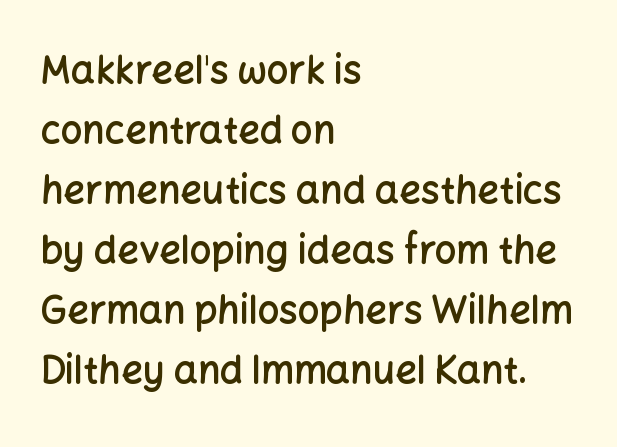
The type sits square on the baseline with zero lean. No word sits above an underline. To sum up the face: it is a sans, with no serifs. Stems and bowls a touch heavier than normal — semibold. Looks like regular typesetting: each glyph gets only the width it needs. The line-height multiplier appears to be the usual default.
